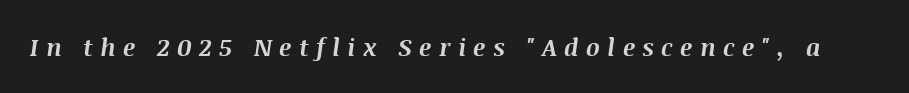
Looking at the ascenders, they clearly lean. The letterforms stand isolated, each surrounded by extra space. Each row of text sits above clean, open space. Heavy-handed strokes throughout: this text is bold.
